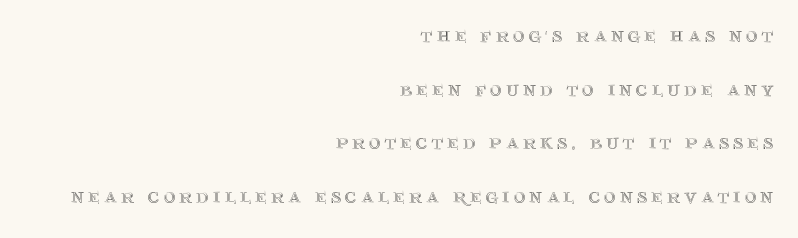
The letters stand upright; this is a roman face. Each line ends at the same right margin while the left side varies. The leading is generous, giving the passage an open texture. Glance below the letters and you will spot only blank space.
